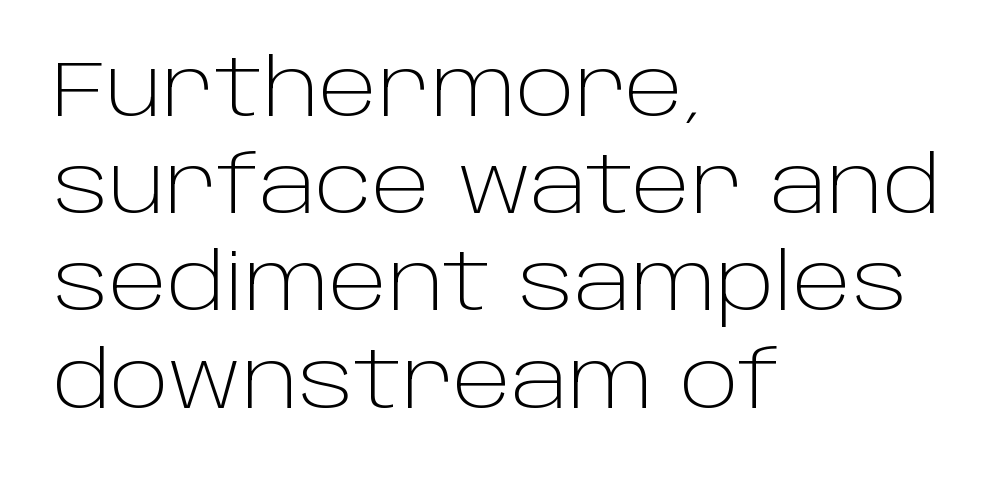
The image shows 79 px light sans-serif type, upright; set left-aligned, line spacing 1.23x, normal letter spacing, not underlined; low stroke contrast and a large x-height.
